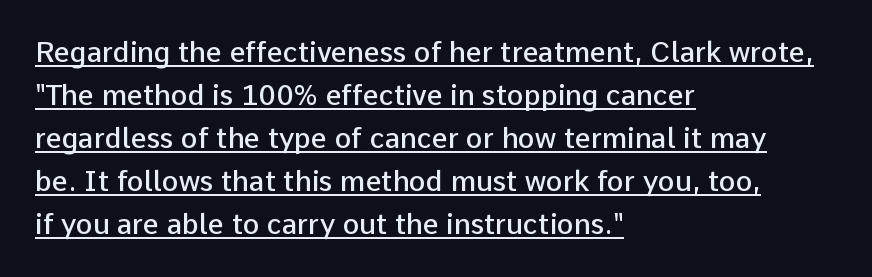
Q: Is the text bold? A: Semi-bold.
Q: Is the text italic (slanted)? A: No, it is upright.
Q: Is the typeface a serif or a sans-serif typeface? A: Sans-serif.
Q: Is the text underlined? A: Yes.
Q: How is the paragraph aligned? A: Left-aligned.
Q: Is the spacing between letters normal or unusually wide? A: Normal.
Q: Is the spacing between lines tight, normal or loose? A: Normal.
Q: Width (condensed, normal, or wide)? A: Normal.
Q: Stroke contrast? A: Low.
Q: x-height? A: Medium.
Q: Monospaced? A: No.
